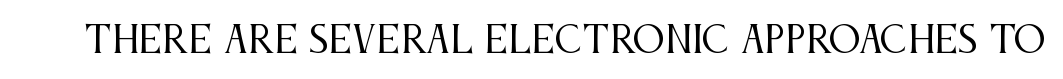
Q: Is the text bold? A: No.
Q: Is the text italic (slanted)? A: No, it is upright.
Q: Is the typeface a serif or a sans-serif typeface? A: Serif.
Q: Is the text underlined? A: No.
Q: Is the spacing between letters normal or unusually wide? A: Normal.
Q: Width (condensed, normal, or wide)? A: Condensed.
Q: Stroke contrast? A: Medium.
Q: x-height? A: Large.
Q: Monospaced? A: No.
